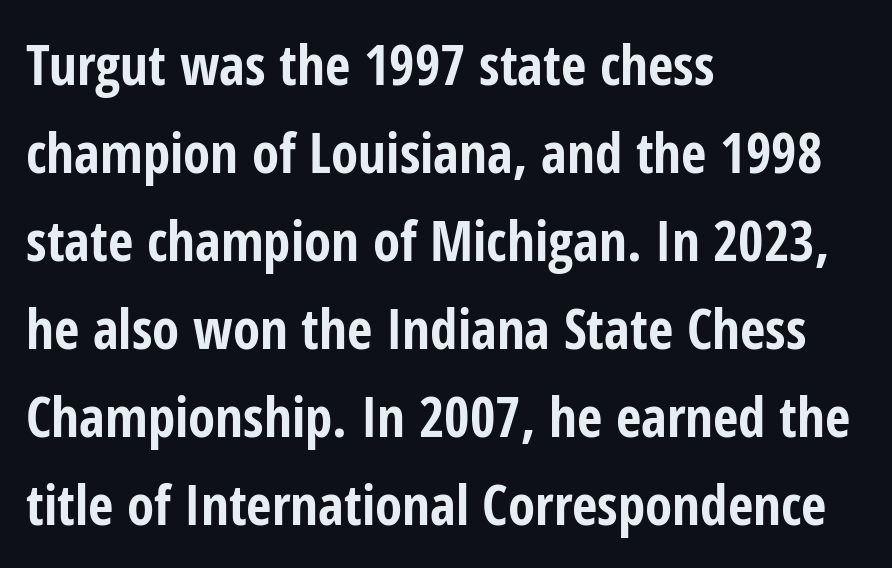
Q: Is the text bold? A: Yes.
Q: Is the text italic (slanted)? A: No, it is upright.
Q: Is the typeface a serif or a sans-serif typeface? A: Sans-serif.
Q: Is the text underlined? A: No.
Q: How is the paragraph aligned? A: Left-aligned.
Q: Is the spacing between letters normal or unusually wide? A: Normal.
Q: Is the spacing between lines tight, normal or loose? A: Normal.
Q: Width (condensed, normal, or wide)? A: Condensed.
Q: Stroke contrast? A: Low.
Q: x-height? A: Medium.
Q: Monospaced? A: No.
